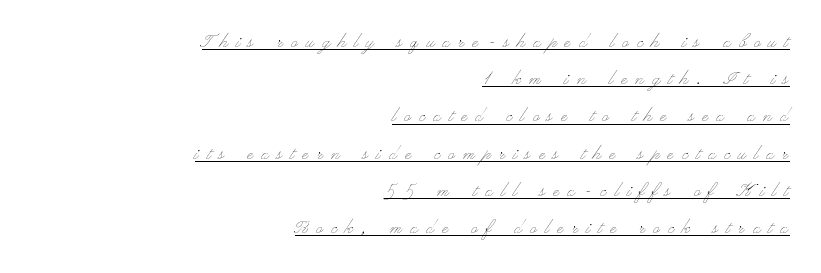
Reading down the block, your eye finds every line finishing at a fixed right position. The letters look calm and open, with moderate or lighter stems. The sample's only ornament is a line tracing under the words. Regarding leading, the lines here are spaced in the standard way.
